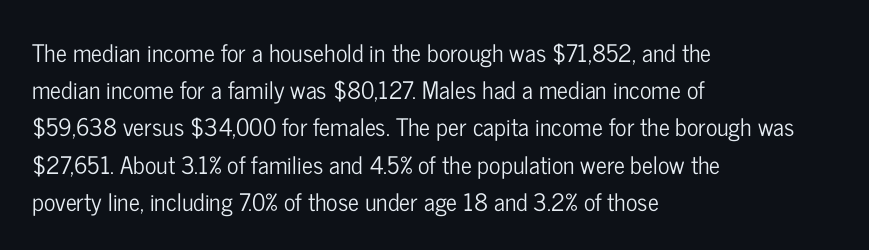
Interline gaps are of average width in this sample. The letters stand upright; this is a roman face. The face used here is rendered with its standard letterfit. Leftover space on each line is placed entirely after the last word. Beneath every word, the page is bare.
